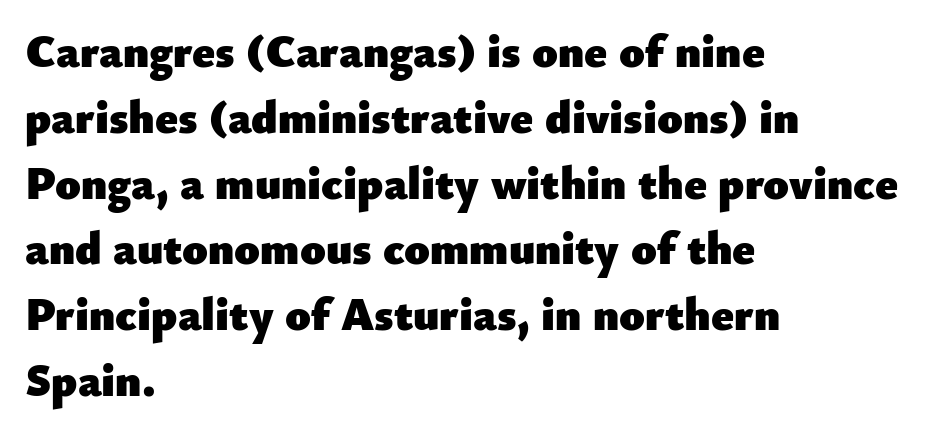
{"serif": "no", "italic": "no", "bold": "yes", "weight": "heavy", "width": "normal", "stroke_contrast": "low", "x_height": "small", "monospaced": "no", "underline": "no", "align": "left", "line_spacing": "normal", "line_spacing_ratio": 1.43, "letter_spacing": "normal", "letter_spacing_em": 0.0, "glyph_px": 46}
